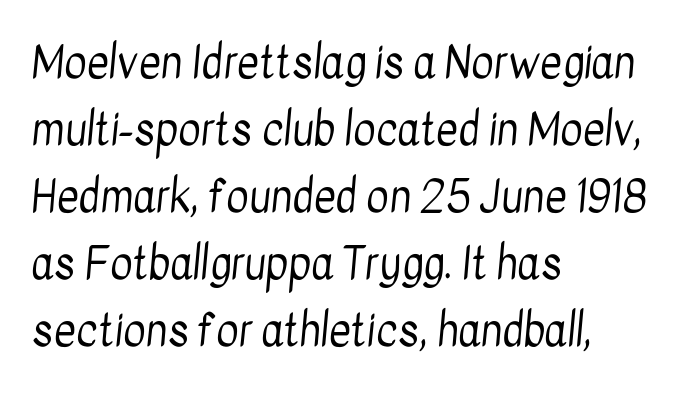
Q: Is the text bold? A: No.
Q: Is the typeface a serif or a sans-serif typeface? A: Sans-serif.
Q: Is the text underlined? A: No.
Q: How is the paragraph aligned? A: Left-aligned.
Q: Is the spacing between letters normal or unusually wide? A: Normal.
Q: Is the spacing between lines tight, normal or loose? A: Normal.
Q: Width (condensed, normal, or wide)? A: Condensed.
Q: Stroke contrast? A: Low.
Q: x-height? A: Medium.
Q: Monospaced? A: No.
